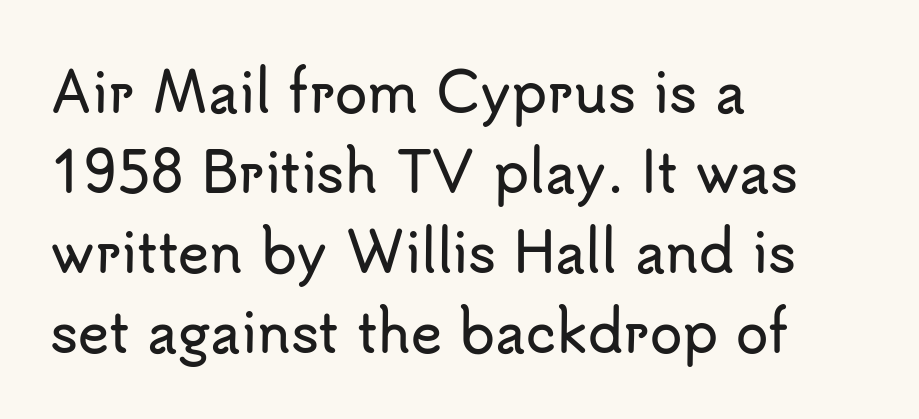
Q: Is the text italic (slanted)? A: No, it is upright.
Q: Is the typeface a serif or a sans-serif typeface? A: Sans-serif.
Q: Is the text underlined? A: No.
Q: How is the paragraph aligned? A: Left-aligned.
Q: Is the spacing between letters normal or unusually wide? A: Normal.
Q: Is the spacing between lines tight, normal or loose? A: Normal.
Q: Width (condensed, normal, or wide)? A: Normal.
Q: Stroke contrast? A: Low.
Q: x-height? A: Small.
Q: Monospaced? A: No.
